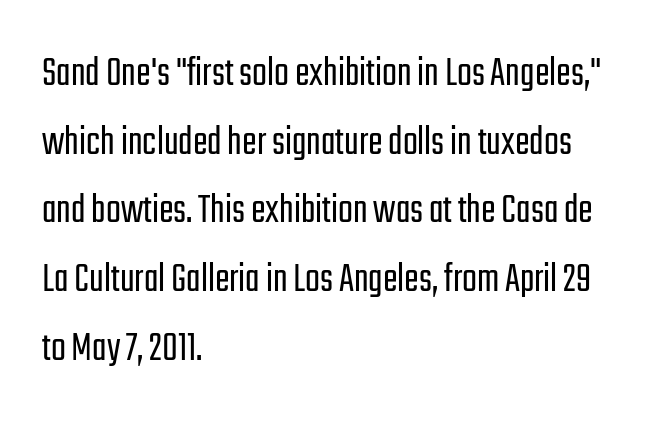
Varying glyph widths throughout — classic text-font behaviour. Letters have the restrained weight of plain body copy at most. Upright lettering throughout. Clear beneath every line of the passage.
